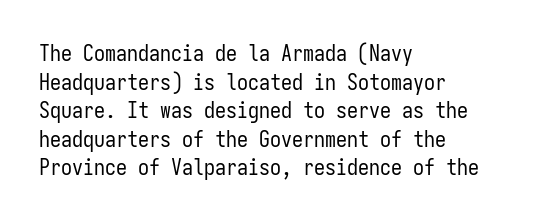
Q: Is the text bold? A: No.
Q: Is the text italic (slanted)? A: No, it is upright.
Q: Is the text underlined? A: No.
Q: How is the paragraph aligned? A: Left-aligned.
Q: Is the spacing between letters normal or unusually wide? A: Normal.
Q: Is the spacing between lines tight, normal or loose? A: Normal.
